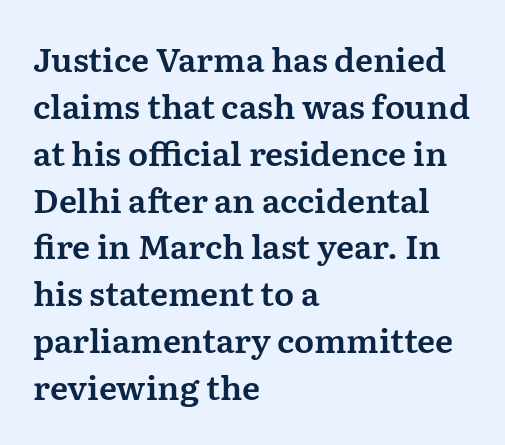
The image shows 33 px serif type, upright; set left-aligned, normal line spacing (1.42x), normal letter spacing, not underlined; medium stroke contrast and a medium x-height.
